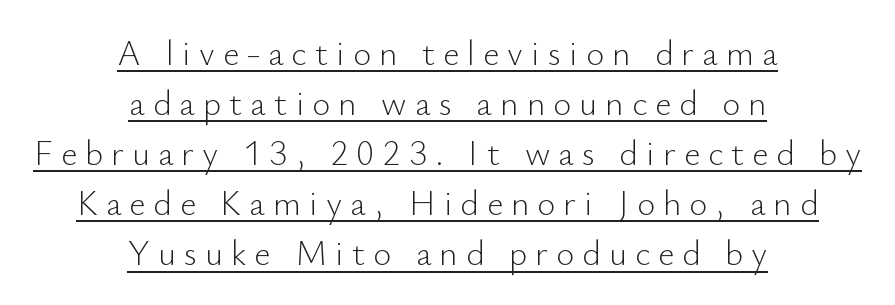
Stem width sits at or under what a default text font uses. Unlike a traditional serif, this face leaves its strokes unadorned. Between one letter and the next there's a generous, obvious gap. These lines are rendered in a variable-pitch font. The letters stand straight up with perfectly vertical stems.
